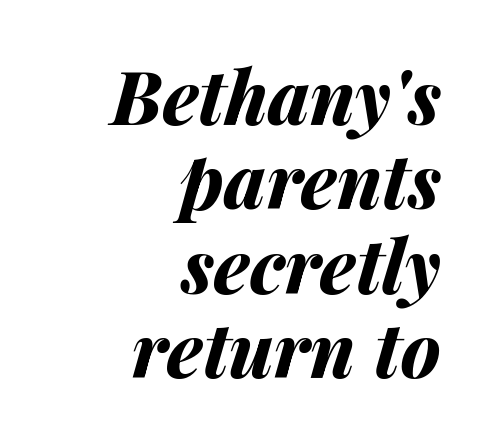
Q: Is the text bold? A: Yes.
Q: Is the text italic (slanted)? A: Yes, it leans right by about 14 degrees.
Q: Is the text underlined? A: No.
Q: How is the paragraph aligned? A: Right-aligned.
Q: Is the spacing between letters normal or unusually wide? A: Normal.
Q: Is the spacing between lines tight, normal or loose? A: Tight.
Q: Width (condensed, normal, or wide)? A: Normal.
Q: Stroke contrast? A: Medium.
Q: x-height? A: Medium.
Q: Monospaced? A: No.
